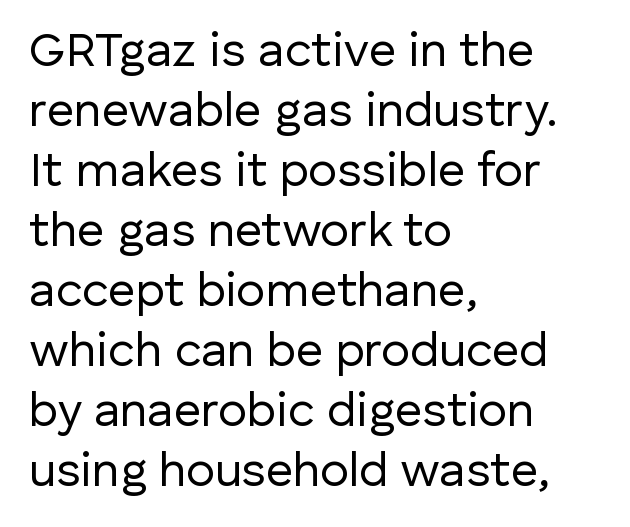
Q: Is the text bold? A: No.
Q: Is the text italic (slanted)? A: No, it is upright.
Q: Is the typeface a serif or a sans-serif typeface? A: Sans-serif.
Q: Is the text underlined? A: No.
Q: How is the paragraph aligned? A: Left-aligned.
Q: Is the spacing between letters normal or unusually wide? A: Normal.
Q: Is the spacing between lines tight, normal or loose? A: Normal.
Q: Width (condensed, normal, or wide)? A: Normal.
Q: Stroke contrast? A: Low.
Q: x-height? A: Medium.
Q: Monospaced? A: No.
